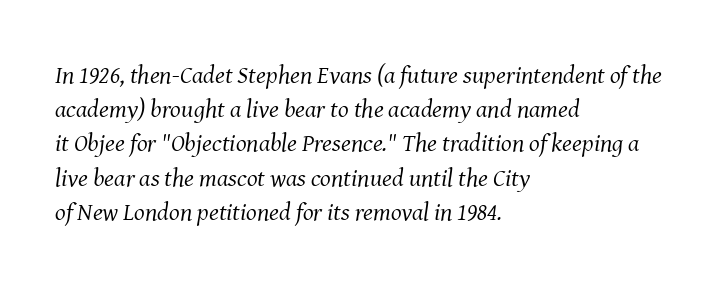
Q: Is the text bold? A: No.
Q: Is the text italic (slanted)? A: Yes, it leans right by about 8 degrees.
Q: Is the text underlined? A: No.
Q: How is the paragraph aligned? A: Left-aligned.
Q: Is the spacing between letters normal or unusually wide? A: Normal.
Q: Is the spacing between lines tight, normal or loose? A: Normal.
